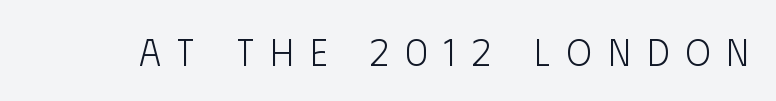
If you drew a line through each stem, it would be perfectly vertical. The passage shown is typed in a proportional face where columns would drift. Decoration check: the copy has no underline. The line texture is sparse and dotted thanks to wide tracking. Compared with a typical body face, this is equally light or lighter still.
